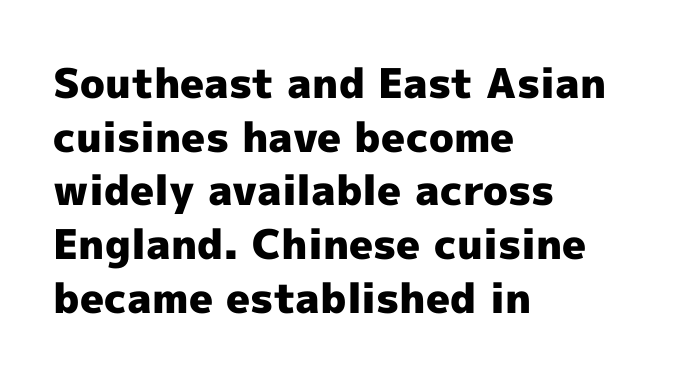
Q: Is the text bold? A: Yes.
Q: Is the text italic (slanted)? A: No, it is upright.
Q: Is the typeface a serif or a sans-serif typeface? A: Sans-serif.
Q: Is the text underlined? A: No.
Q: How is the paragraph aligned? A: Left-aligned.
Q: Is the spacing between letters normal or unusually wide? A: Normal.
Q: Is the spacing between lines tight, normal or loose? A: Normal.
Q: Width (condensed, normal, or wide)? A: Normal.
Q: x-height? A: Medium.
Q: Monospaced? A: No.
